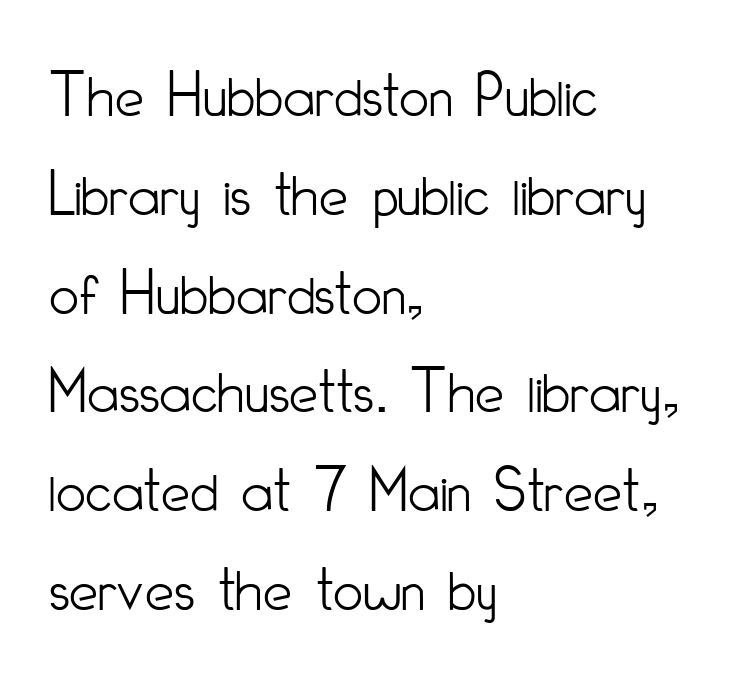
Q: Is the text bold? A: No.
Q: Is the text italic (slanted)? A: No, it is upright.
Q: Is the typeface a serif or a sans-serif typeface? A: Sans-serif.
Q: Is the text underlined? A: No.
Q: How is the paragraph aligned? A: Left-aligned.
Q: Is the spacing between letters normal or unusually wide? A: Normal.
Q: Is the spacing between lines tight, normal or loose? A: Normal.
Q: Width (condensed, normal, or wide)? A: Condensed.
Q: Stroke contrast? A: Low.
Q: x-height? A: Small.
Q: Monospaced? A: No.
